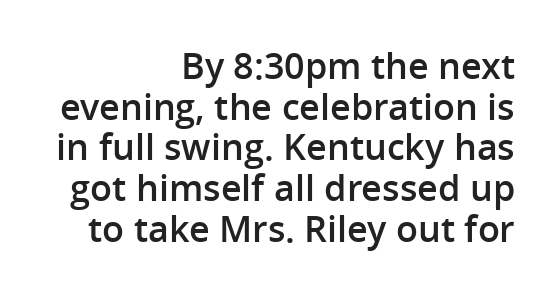
{"serif": "no", "italic": "no", "bold": "semi", "weight": "semibold", "width": "normal", "stroke_contrast": "low", "x_height": "medium", "monospaced": "no", "underline": "no", "align": "right", "line_spacing": "tight", "line_spacing_ratio": 1.13, "letter_spacing": "normal", "letter_spacing_em": 0.0, "glyph_px": 36}
